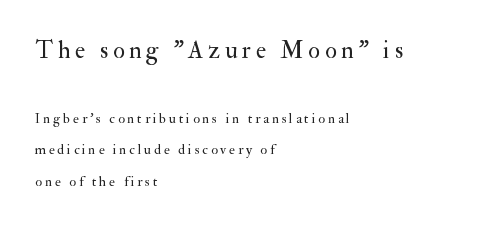
Does the lettering tilt? It doesn't — this is upright. Caption: expanded tracking, letters set apart. How would I describe the line gaps? Wide and relaxed. Honestly, there is no underline to notice here at all.
